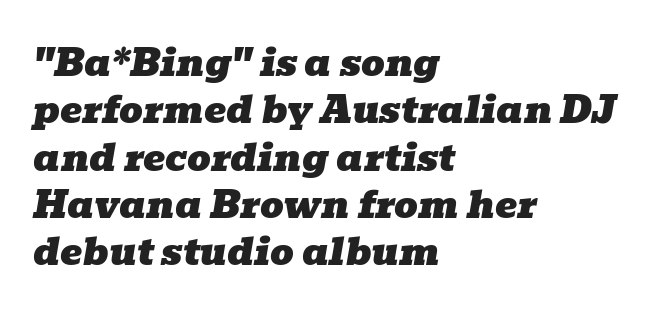
Q: Is the text italic (slanted)? A: Yes, it leans right by about 10 degrees.
Q: Is the typeface a serif or a sans-serif typeface? A: Serif.
Q: Is the text underlined? A: No.
Q: How is the paragraph aligned? A: Left-aligned.
Q: Is the spacing between letters normal or unusually wide? A: Normal.
Q: Is the spacing between lines tight, normal or loose? A: Normal.
Q: Width (condensed, normal, or wide)? A: Wide.
Q: Stroke contrast? A: Low.
Q: x-height? A: Medium.
Q: Monospaced? A: No.
